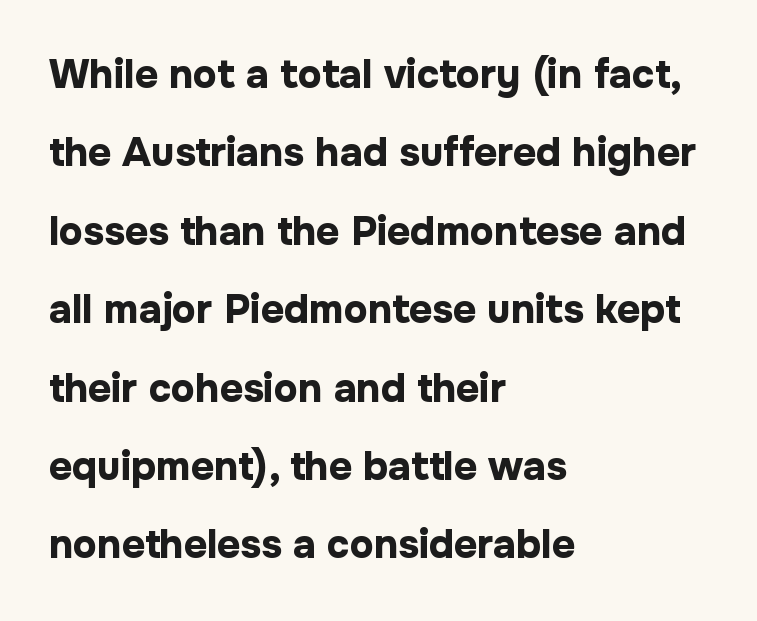
{"serif": "no", "italic": "no", "bold": "yes", "weight": "bold", "width": "normal", "stroke_contrast": "low", "x_height": "medium", "monospaced": "no", "underline": "no", "align": "left", "line_spacing": "loose", "line_spacing_ratio": 1.96, "letter_spacing": "normal", "letter_spacing_em": 0.0, "glyph_px": 40}
